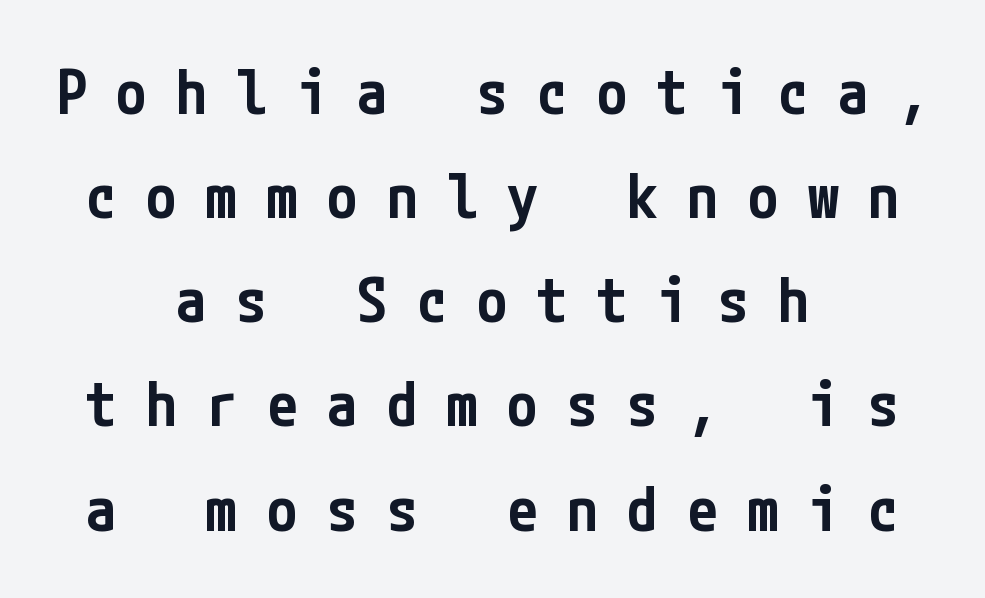
The image shows 62 px semibold, condensed sans-serif type, upright; set centered, normal line spacing (1.68x), unusually wide letter spacing (+0.47 em), not underlined; low stroke contrast and a medium x-height.
